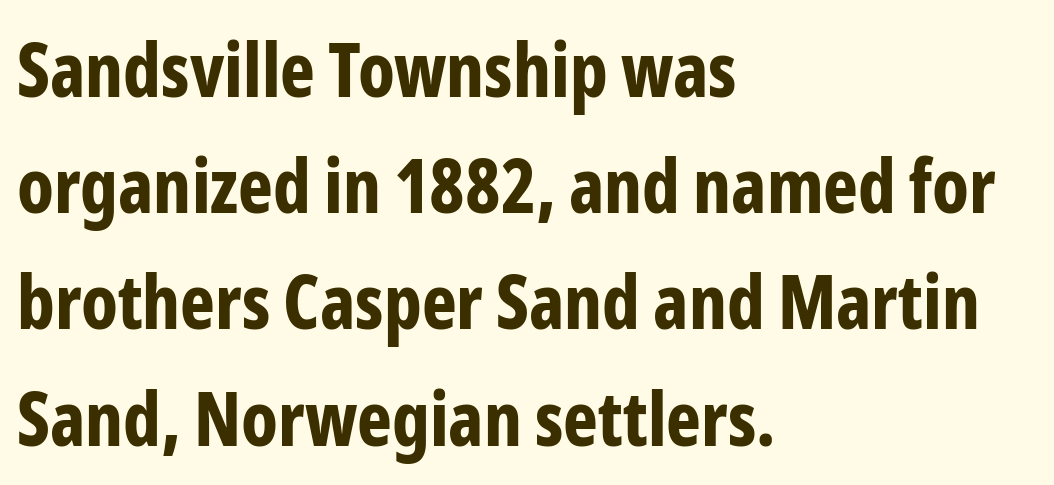
{"serif": "no", "italic": "no", "bold": "yes", "weight": "bold", "width": "condensed", "stroke_contrast": "low", "x_height": "medium", "monospaced": "no", "underline": "no", "align": "left", "line_spacing": "normal", "line_spacing_ratio": 1.57, "letter_spacing": "normal", "letter_spacing_em": 0.0, "glyph_px": 74}
